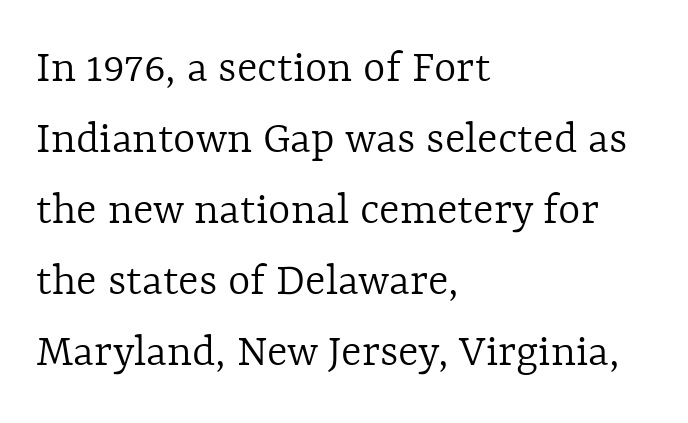
The image shows 48 px light type, upright; set left-aligned, normal line spacing (1.48x), normal letter spacing, not underlined; a medium x-height.
